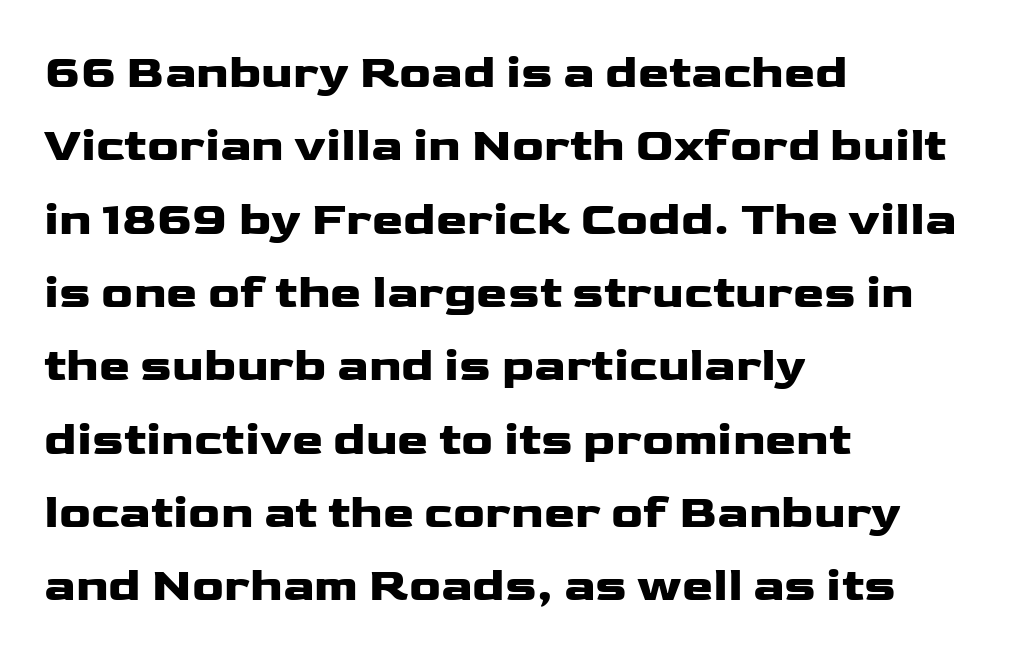
Q: Is the text bold? A: Yes.
Q: Is the text italic (slanted)? A: No, it is upright.
Q: Is the typeface a serif or a sans-serif typeface? A: Sans-serif.
Q: Is the text underlined? A: No.
Q: How is the paragraph aligned? A: Left-aligned.
Q: Is the spacing between letters normal or unusually wide? A: Normal.
Q: Is the spacing between lines tight, normal or loose? A: Normal.
Q: Width (condensed, normal, or wide)? A: Wide.
Q: Stroke contrast? A: Low.
Q: x-height? A: Medium.
Q: Monospaced? A: No.
